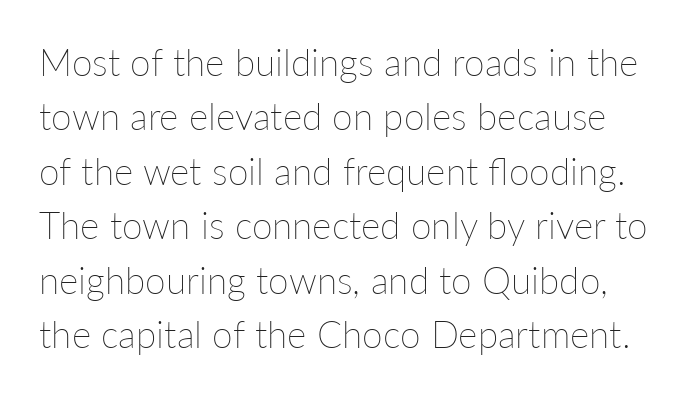
Q: Is the text bold? A: No.
Q: Is the text italic (slanted)? A: No, it is upright.
Q: Is the text underlined? A: No.
Q: Is the spacing between letters normal or unusually wide? A: Normal.
Q: Is the spacing between lines tight, normal or loose? A: Normal.
Q: Width (condensed, normal, or wide)? A: Normal.
Q: Stroke contrast? A: Low.
Q: x-height? A: Medium.
Q: Monospaced? A: No.
